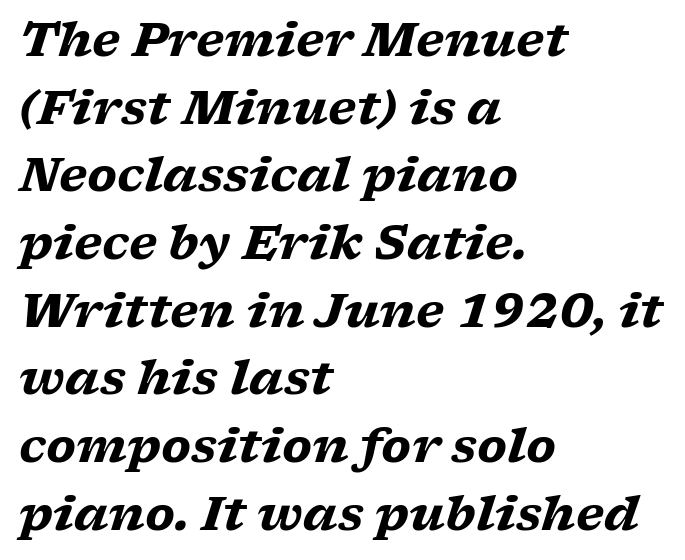
{"serif": "yes", "italic": "yes", "lean": "right", "slant_degrees": 17, "bold": "yes", "weight": "heavy", "width": "wide", "stroke_contrast": "low", "x_height": "medium", "monospaced": "no", "underline": "no", "align": "left", "line_spacing": "normal", "line_spacing_ratio": 1.44, "letter_spacing": "normal", "letter_spacing_em": 0.0, "glyph_px": 47}
